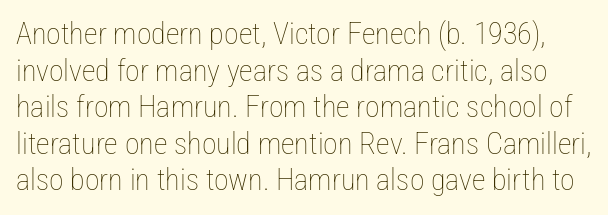
Tall strokes in this sample are plumb rather than angled. The letters advance in unequal steps, a hallmark of proportional type. Letters have the restrained weight of plain body copy at most. Tracking value appears to be zero — textbook default spacing.
